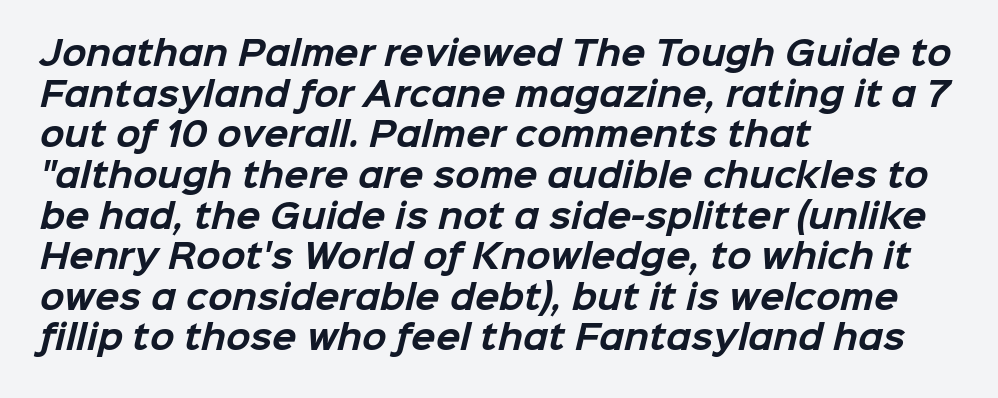
The image shows 32 px bold sans-serif type; set left-aligned, normal line spacing (1.27x), normal letter spacing, not underlined; low stroke contrast and a medium x-height.
